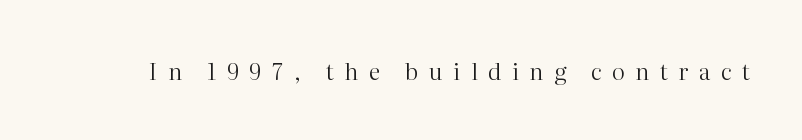
Q: Is the text bold? A: No.
Q: Is the text italic (slanted)? A: No, it is upright.
Q: Is the text underlined? A: No.
Q: Is the spacing between letters normal or unusually wide? A: Unusually wide.
